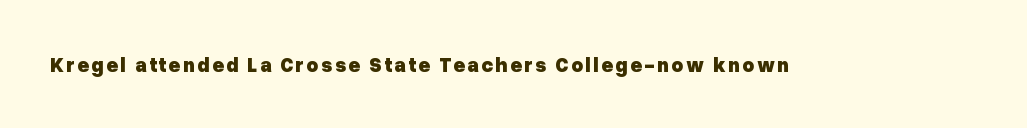
The type sits square on the baseline with zero lean. Lines of text with bare space underneath. Does the weight exceed regular? Yes, all the way to bold.
